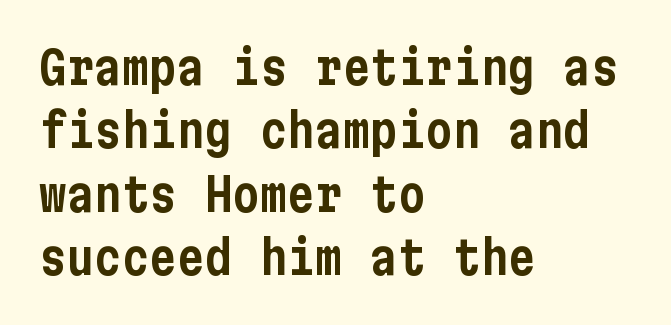
{"serif": "no", "italic": "no", "width": "condensed", "stroke_contrast": "low", "x_height": "medium", "underline": "no", "align": "left", "line_spacing": "normal", "line_spacing_ratio": 1.38, "letter_spacing": "normal", "letter_spacing_em": 0.0, "glyph_px": 46}
